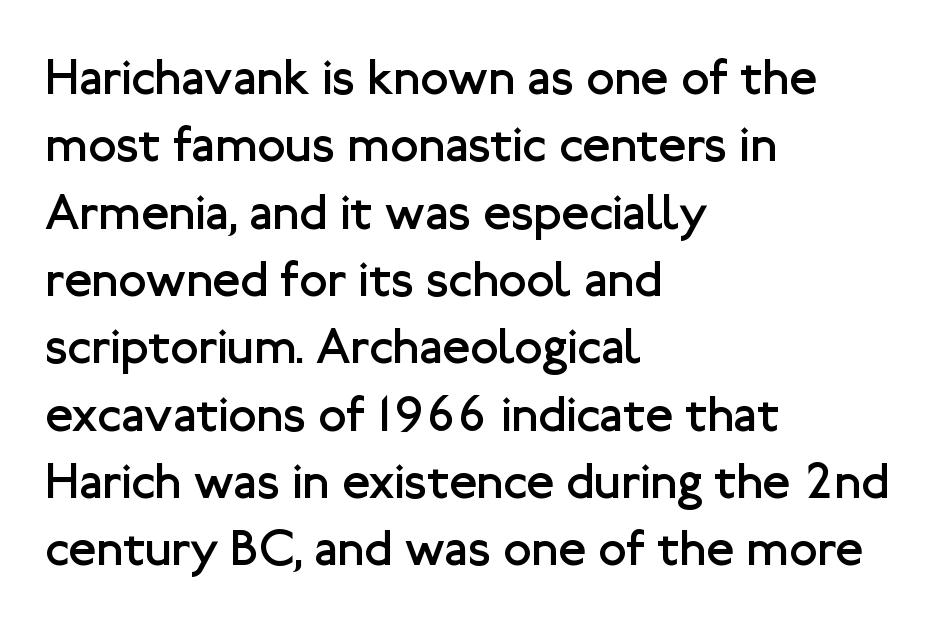
The weight tops out at a normal text grade. Normally led — the rows are evenly, conventionally spaced. If you drew a line through each stem, it would be perfectly vertical. Is this a fixed-width face? No — the glyphs have proportional, varying widths. Note: no serifs on the glyphs.
